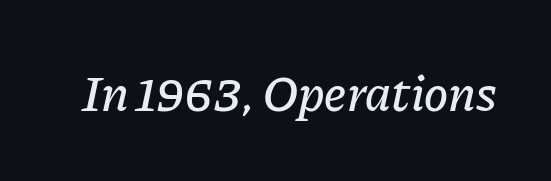
Slanted lettering throughout. The space directly below the letters is spotless. Proportional: the letters do not fall into vertical columns. The horizontal fit of the characters is conventional and even.
